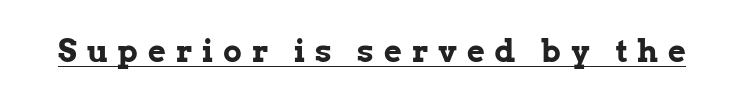
The image shows 31 px bold serif type, upright; set unusually wide letter spacing (+0.32 em), underlined; low stroke contrast and a medium x-height.
